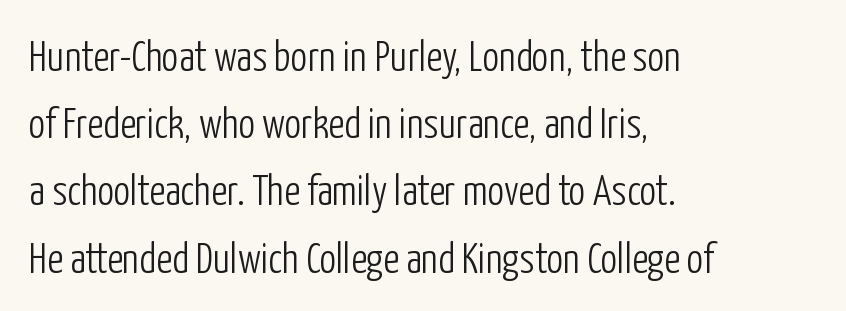
{"serif": "no", "italic": "no", "bold": "no", "weight": "light", "width": "condensed", "stroke_contrast": "low", "x_height": "medium", "monospaced": "no", "underline": "no", "align": "left", "line_spacing": "normal", "line_spacing_ratio": 1.6, "letter_spacing": "normal", "letter_spacing_em": 0.0, "glyph_px": 42}
